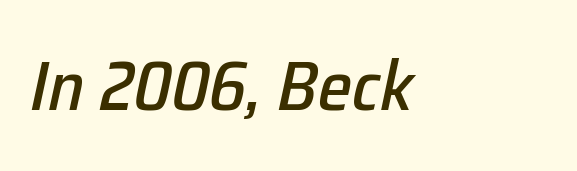
{"italic": "yes", "lean": "right", "slant_degrees": 12, "width": "normal", "stroke_contrast": "low", "x_height": "medium", "monospaced": "no", "underline": "no", "align": "left", "letter_spacing": "normal", "letter_spacing_em": 0.0, "glyph_px": 70}
